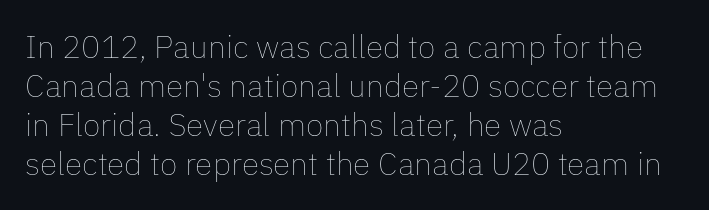
{"italic": "no", "bold": "no", "weight": "thin", "width": "normal", "stroke_contrast": "low", "x_height": "medium", "monospaced": "no", "underline": "no", "align": "left", "line_spacing_ratio": 1.22, "letter_spacing": "normal", "letter_spacing_em": 0.0, "glyph_px": 32}
